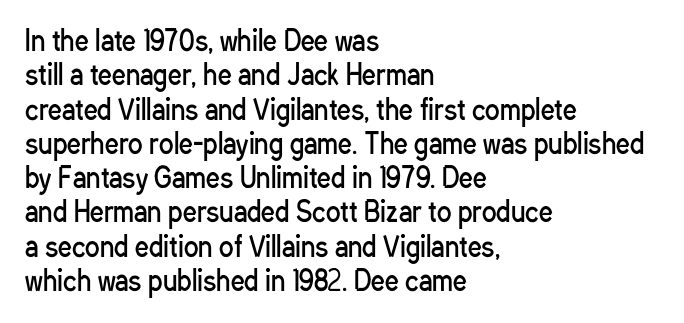
The image shows 27 px text type, upright; set left-aligned, normal line spacing (1.27x), normal letter spacing, not underlined.
